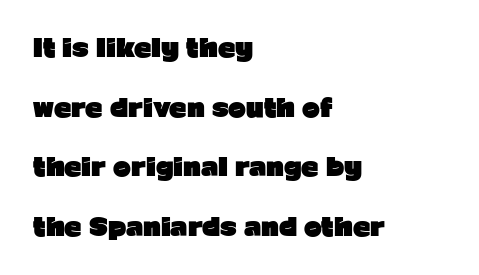
Q: Is the text bold? A: Yes.
Q: Is the text italic (slanted)? A: No, it is upright.
Q: Is the text underlined? A: No.
Q: How is the paragraph aligned? A: Left-aligned.
Q: Is the spacing between letters normal or unusually wide? A: Normal.
Q: Is the spacing between lines tight, normal or loose? A: Loose.
